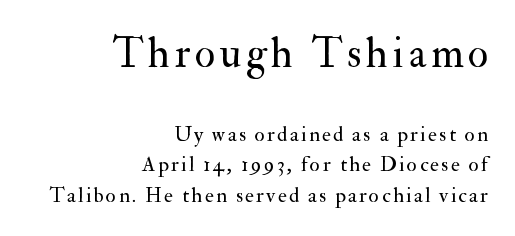
A student would notice the top passage is typeset larger than what follows. The rendering uses natural spacing where letterforms have individual widths. Note: serifs present on the glyphs. Baseline-to-baseline distance is the conventional proportion of letter height. The gap between lines stays unmarked. Typeset ragged left — the right edge is the straight one.
